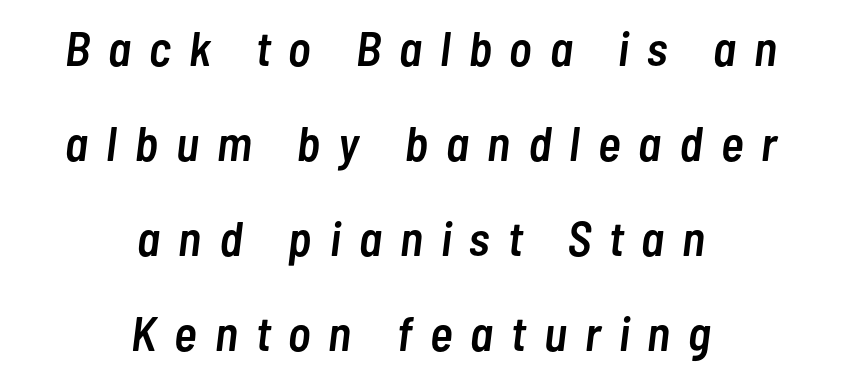
Looks like regular typesetting: each glyph gets only the width it needs. Leftover space on each line is divided equally before and after the words. Students, note that the glyphs here are deliberately spaced far apart. Honestly, there is no underline to notice here at all. Yep, that's italic — everything's leaning. Leading is clearly above the norm, producing a sparse column.
